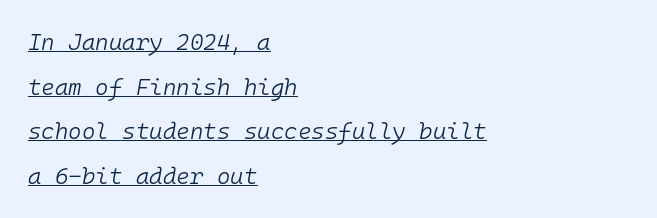
{"italic": "yes", "lean": "right", "slant_degrees": 10, "bold": "no", "underline": "yes", "align": "left", "line_spacing": "loose", "line_spacing_ratio": 1.94, "letter_spacing": "normal", "letter_spacing_em": 0.0, "glyph_px": 23}
